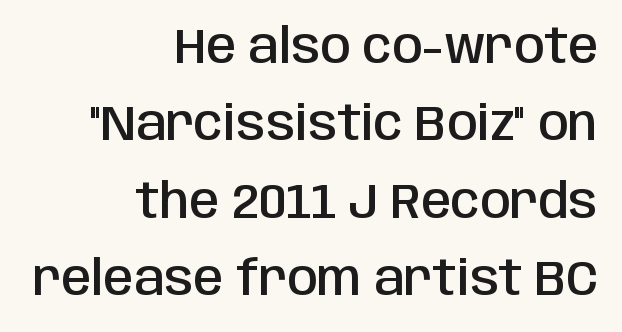
Regarding serifs, this sample does without them. Does the weight exceed regular? Yes, but only to semibold. Regarding leading, the lines here are spaced in the standard way. Type without underlining.
